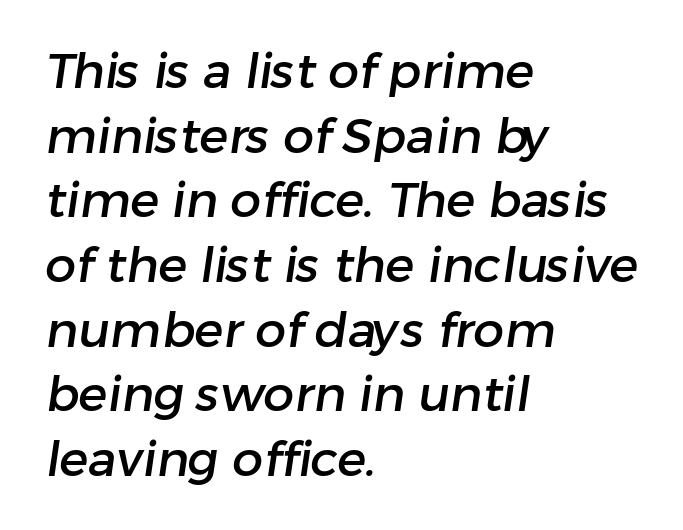
The area under the type is left untouched. The lines are quadded left. The characters display no serif detailing; their extremities are plain. Here the designer chose a conventional face with non-uniform glyph widths.
